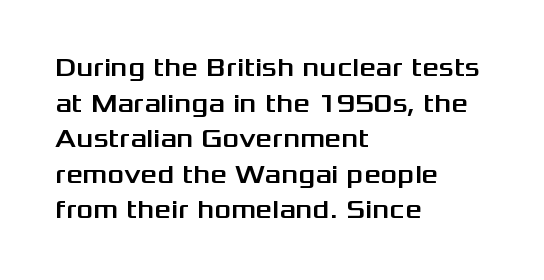
The image shows 26 px text type, upright; set left-aligned, normal line spacing (1.37x), normal letter spacing, not underlined.
